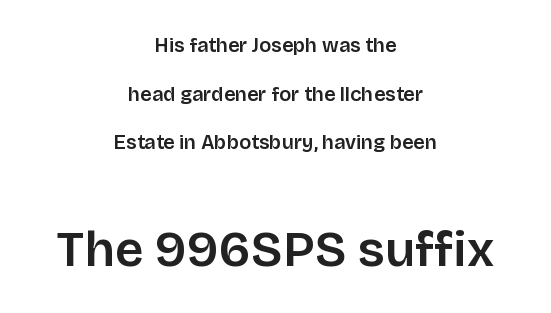
{"serif": "no", "italic": "no", "bold": "semi", "weight": "semibold", "width": "normal", "stroke_contrast": "low", "x_height": "large", "monospaced": "no", "underline": "no", "align": "center", "line_spacing": "loose", "line_spacing_ratio": 2.43, "letter_spacing": "normal", "letter_spacing_em": 0.0, "larger_block": "second", "size_ratio": 2.5, "glyph_px": 50}
